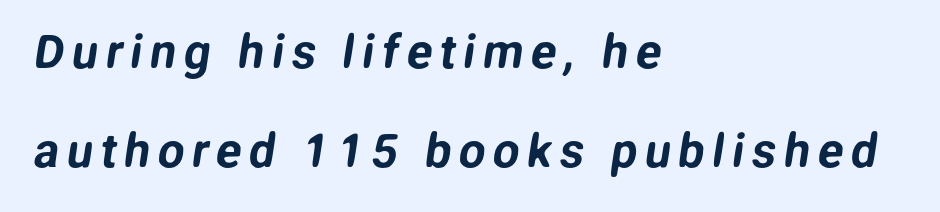
Q: Is the typeface a serif or a sans-serif typeface? A: Sans-serif.
Q: Is the text underlined? A: No.
Q: How is the paragraph aligned? A: Left-aligned.
Q: Is the spacing between lines tight, normal or loose? A: Loose.
Q: Width (condensed, normal, or wide)? A: Normal.
Q: Stroke contrast? A: Low.
Q: x-height? A: Medium.
Q: Monospaced? A: No.
